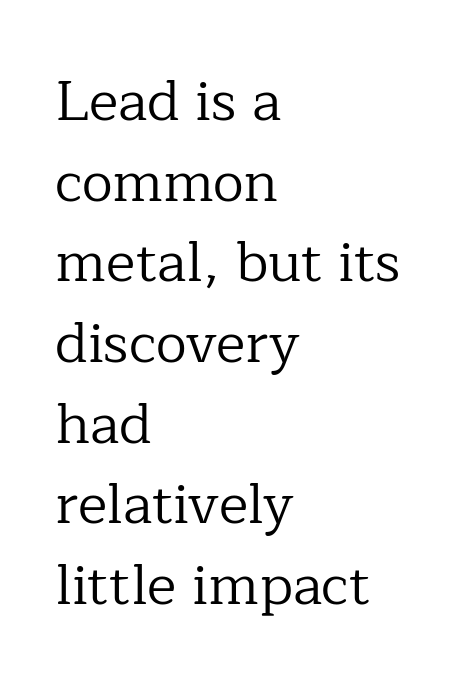
The image shows 56 px regular-weight serif type, upright; set left-aligned, normal line spacing (1.44x), normal letter spacing, not underlined; low stroke contrast and a medium x-height.
